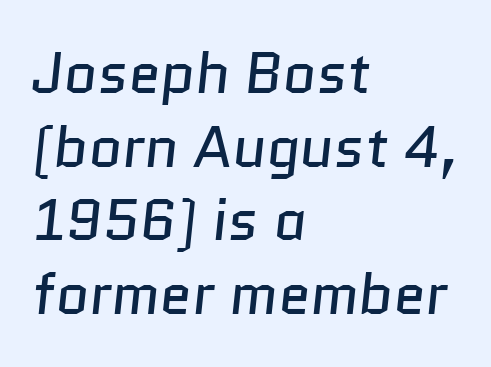
The image shows 58 px regular-weight sans-serif type; set left-aligned, normal line spacing (1.27x), normal letter spacing, not underlined; low stroke contrast and a medium x-height.
